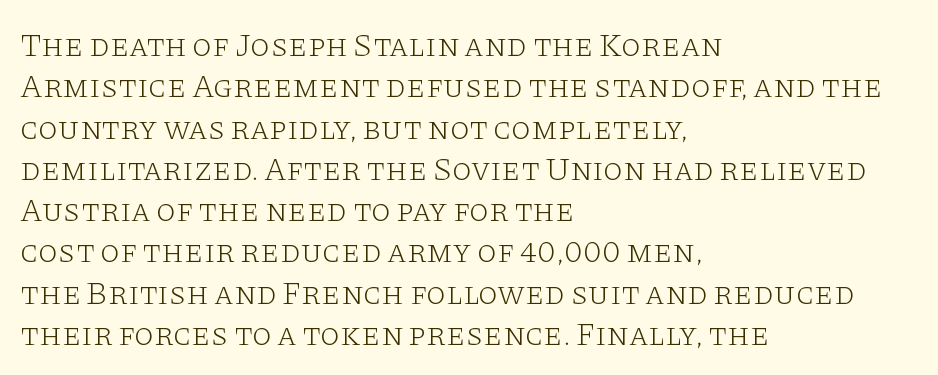
The image shows 32 px light, wide serif type, upright; set left-aligned, normal line spacing (1.29x), normal letter spacing, not underlined; low stroke contrast and a large x-height.
